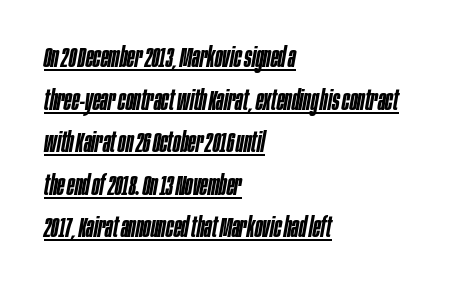
Q: Is the text bold? A: Semi-bold.
Q: Is the text italic (slanted)? A: Yes, it leans right by about 10 degrees.
Q: Is the text underlined? A: Yes.
Q: How is the paragraph aligned? A: Left-aligned.
Q: Is the spacing between letters normal or unusually wide? A: Normal.
Q: Is the spacing between lines tight, normal or loose? A: Normal.
Q: Width (condensed, normal, or wide)? A: Condensed.
Q: Stroke contrast? A: Low.
Q: x-height? A: Large.
Q: Monospaced? A: No.
